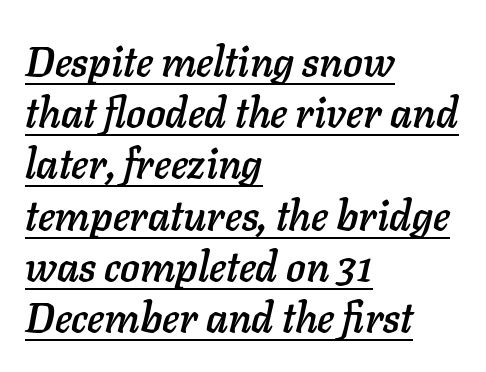
Horizontal alignment here is leftward, the default for most running prose. The glyphs are accompanied by a horizontal stroke just below them. The gaps between neighbouring characters are ordinary and unremarkable. There's an unmistakable incline to the writing here. Varying glyph widths throughout — classic text-font behaviour.
